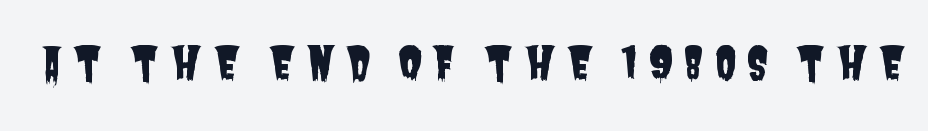
Nope, no serifs anywhere on these letters. Someone cranked the tracking dial way up on this one. Quick note: underline off. The letters advance in unequal steps, a hallmark of proportional type.
